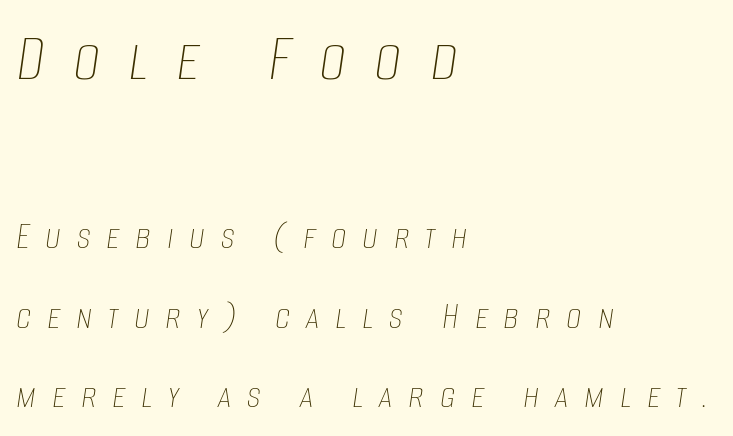
{"italic": "yes", "lean": "right", "slant_degrees": 8, "bold": "no", "weight": "thin", "width": "condensed", "stroke_contrast": "low", "x_height": "large", "monospaced": "no", "underline": "no", "align": "left", "line_spacing": "loose", "line_spacing_ratio": 2.04, "letter_spacing": "wide", "letter_spacing_em": 0.4, "larger_block": "first", "size_ratio": 1.77, "glyph_px": 69}
